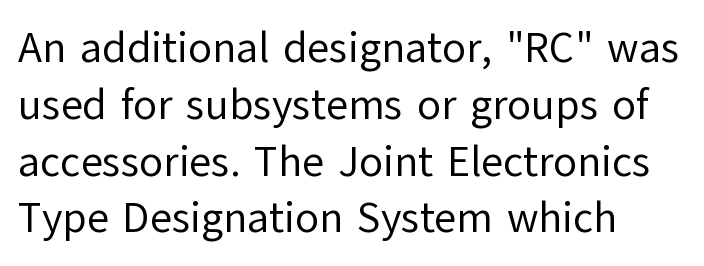
{"serif": "no", "italic": "no", "bold": "no", "weight": "regular", "width": "normal", "stroke_contrast": "low", "x_height": "medium", "monospaced": "no", "underline": "no", "align": "left", "line_spacing": "normal", "line_spacing_ratio": 1.32, "letter_spacing": "normal", "letter_spacing_em": 0.0, "glyph_px": 43}
